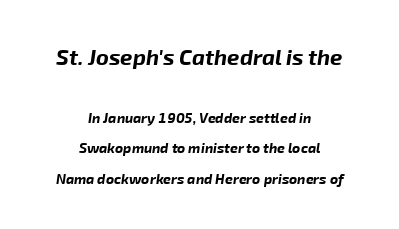
The image shows 22 px bold type, italic (leaning right); set centered, loose line spacing (2.18x), normal letter spacing, not underlined; the first (top) block is 1.57x larger.
